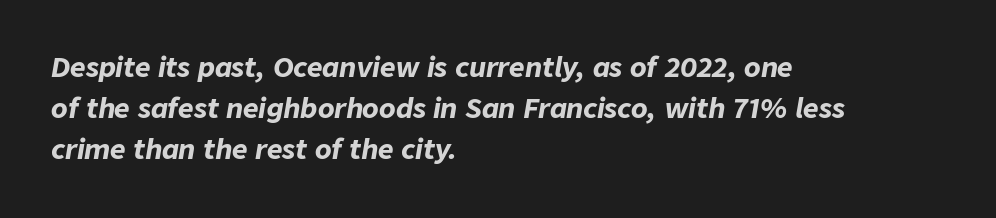
Regarding leading, the lines here are spaced in the standard way. How heavy is the stroke? Heavy — this is a bold. Notice how the passage keeps a crisp vertical edge on the left only. There's an unmistakable incline to the writing here.
